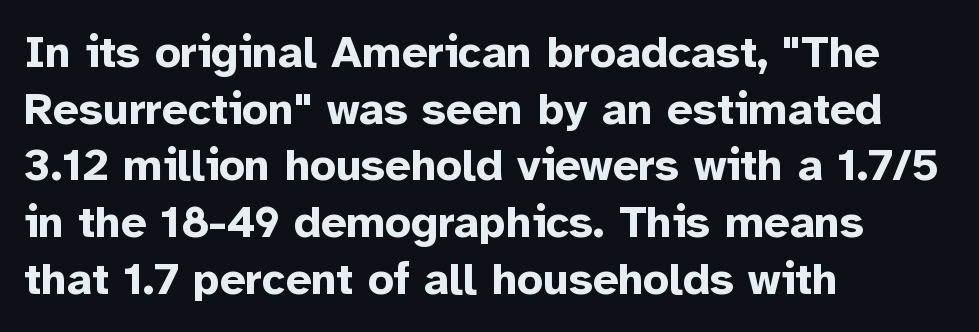
The image shows 45 px bold sans-serif type, upright; set left-aligned, normal line spacing (1.26x), normal letter spacing, not underlined; low stroke contrast and a medium x-height.
